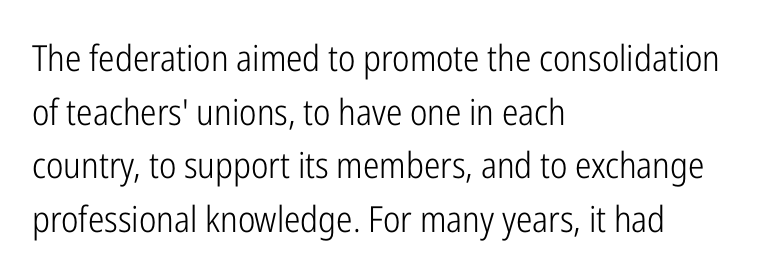
The image shows 36 px light, condensed sans-serif type, upright; set left-aligned, normal line spacing (1.49x), normal letter spacing, not underlined; low stroke contrast and a medium x-height.
